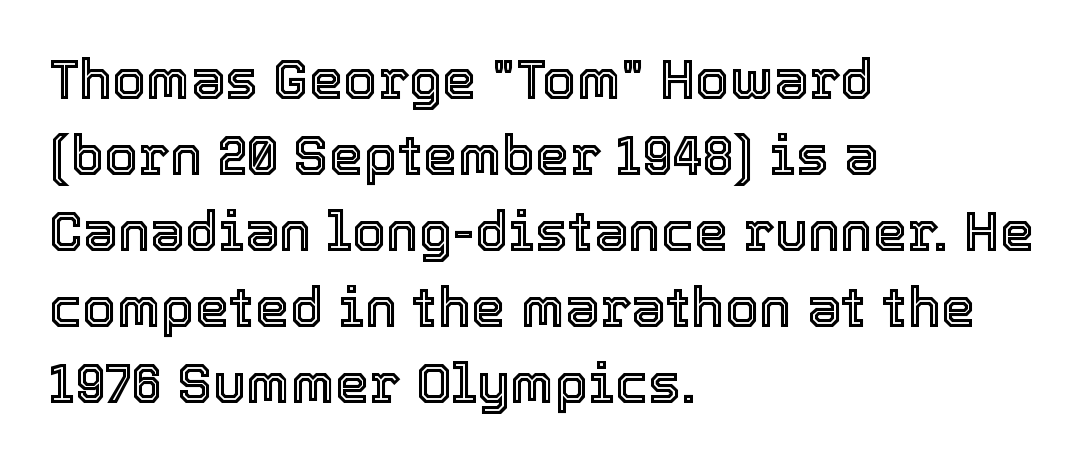
Q: Is the text italic (slanted)? A: No, it is upright.
Q: Is the text underlined? A: No.
Q: How is the paragraph aligned? A: Left-aligned.
Q: Is the spacing between letters normal or unusually wide? A: Normal.
Q: Is the spacing between lines tight, normal or loose? A: Normal.
Q: Width (condensed, normal, or wide)? A: Normal.
Q: x-height? A: Medium.
Q: Monospaced? A: No.
